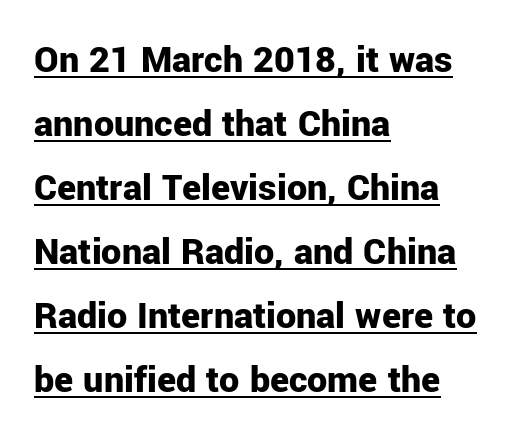
{"serif": "no", "italic": "no", "bold": "yes", "weight": "bold", "width": "normal", "stroke_contrast": "low", "x_height": "medium", "monospaced": "no", "underline": "yes", "align": "left", "line_spacing": "normal", "line_spacing_ratio": 1.6, "letter_spacing": "normal", "letter_spacing_em": 0.0, "glyph_px": 40}
